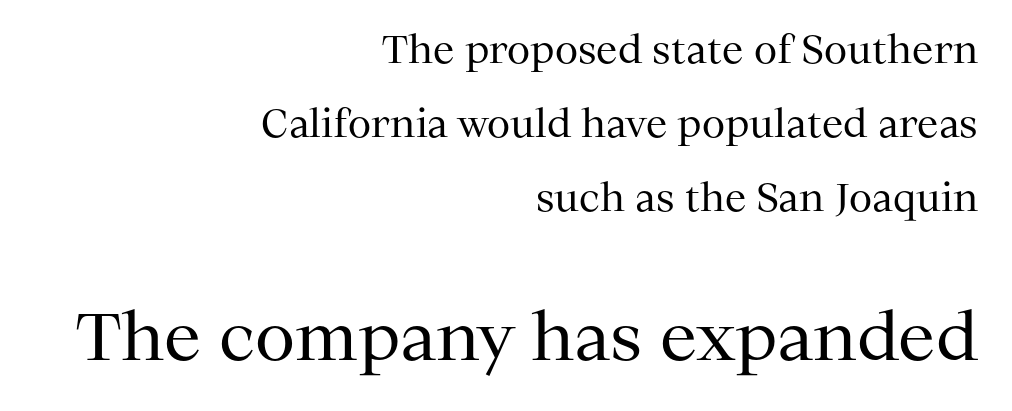
{"serif": "yes", "italic": "no", "bold": "no", "weight": "regular", "width": "normal", "stroke_contrast": "medium", "x_height": "medium", "monospaced": "no", "underline": "no", "align": "right", "line_spacing": "loose", "line_spacing_ratio": 1.95, "letter_spacing": "normal", "letter_spacing_em": 0.0, "larger_block": "second", "size_ratio": 1.74, "glyph_px": 66}
